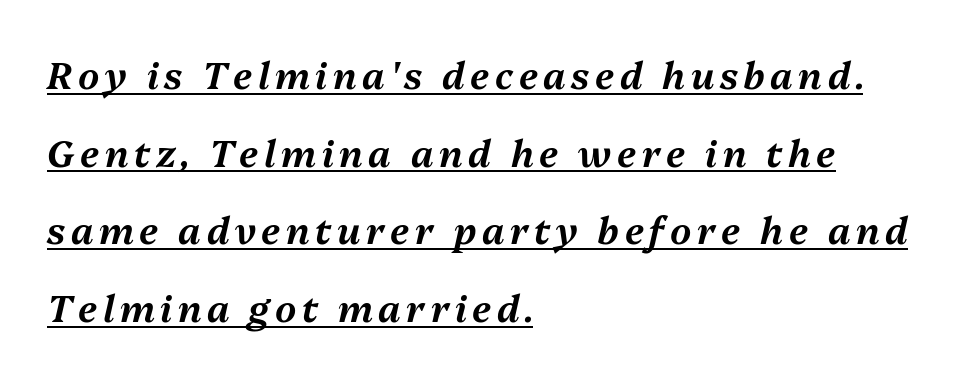
{"italic": "yes", "lean": "right", "slant_degrees": 13, "width": "normal", "stroke_contrast": "medium", "x_height": "medium", "monospaced": "no", "underline": "yes", "align": "left", "line_spacing": "loose", "line_spacing_ratio": 2.1, "glyph_px": 37}
